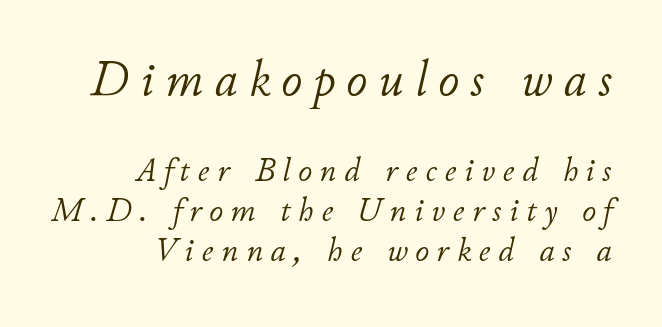
The glyphs look as if they've been sheared to an angle. The letters advance in unequal steps, a hallmark of proportional type. If you squint, the top block still reads clearly — it's the larger of the two. Compared with typical body copy, the letter spacing here is much looser. This rendering features lettering with no underline. No letter is thick-stroked: the sample isn't bold.
